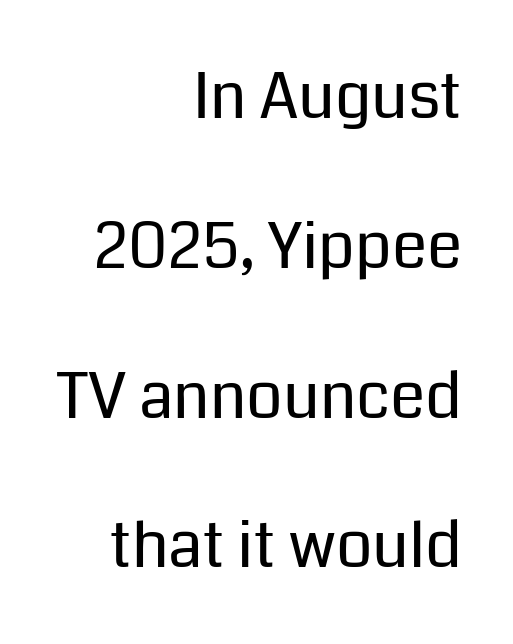
{"serif": "no", "italic": "no", "bold": "no", "weight": "regular", "width": "normal", "stroke_contrast": "low", "x_height": "medium", "monospaced": "no", "underline": "no", "align": "right", "line_spacing": "loose", "line_spacing_ratio": 2.34, "letter_spacing": "normal", "letter_spacing_em": 0.0, "glyph_px": 64}
